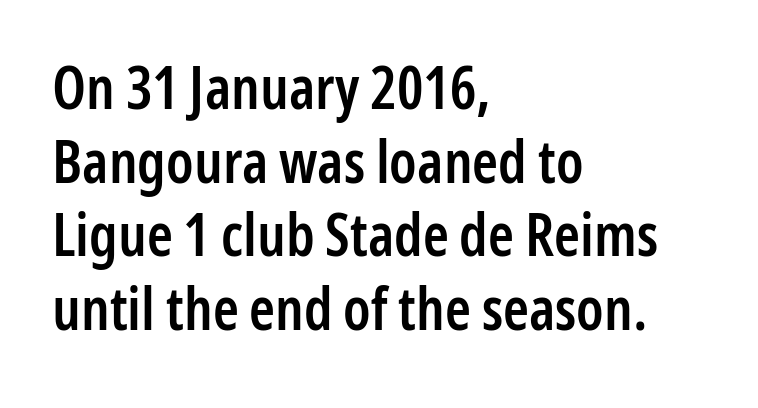
{"serif": "no", "italic": "no", "bold": "semi", "weight": "semibold", "width": "condensed", "stroke_contrast": "low", "x_height": "medium", "monospaced": "no", "underline": "no", "align": "left", "line_spacing": "normal", "line_spacing_ratio": 1.25, "letter_spacing": "normal", "letter_spacing_em": 0.0, "glyph_px": 59}
